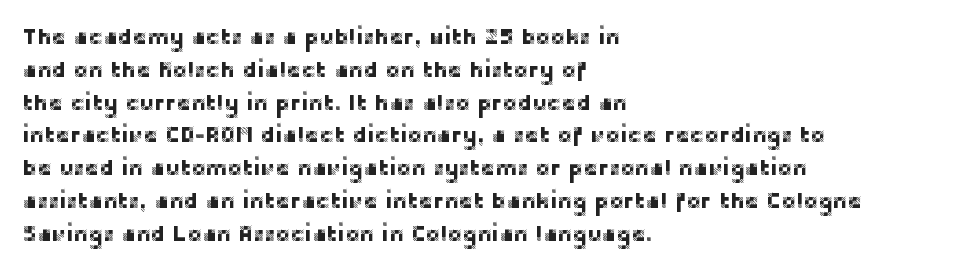
{"italic": "no", "underline": "no", "align": "left", "line_spacing": "normal", "line_spacing_ratio": 1.49, "letter_spacing": "normal", "letter_spacing_em": 0.0, "glyph_px": 22}
